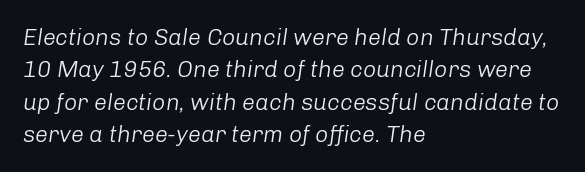
Q: Is the text bold? A: No.
Q: Is the text italic (slanted)? A: Yes, it leans right by about 8 degrees.
Q: Is the text underlined? A: No.
Q: How is the paragraph aligned? A: Left-aligned.
Q: Is the spacing between letters normal or unusually wide? A: Normal.
Q: Is the spacing between lines tight, normal or loose? A: Normal.
